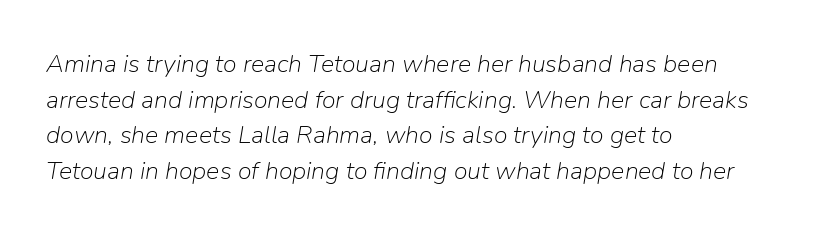
Q: Is the text bold? A: No.
Q: Is the text italic (slanted)? A: Yes, it leans right by about 9 degrees.
Q: Is the text underlined? A: No.
Q: How is the paragraph aligned? A: Left-aligned.
Q: Is the spacing between letters normal or unusually wide? A: Normal.
Q: Is the spacing between lines tight, normal or loose? A: Normal.
